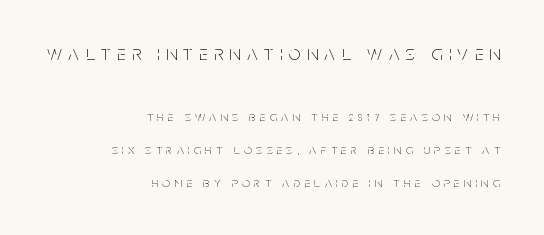
Q: Is the text bold? A: No.
Q: Is the text italic (slanted)? A: No, it is upright.
Q: Is the text underlined? A: No.
Q: How is the paragraph aligned? A: Right-aligned.
Q: Is the spacing between letters normal or unusually wide? A: Unusually wide.
Q: Is the spacing between lines tight, normal or loose? A: Loose.
Q: Which block of text is set in a larger size, the first (top) or the second (bottom)? A: The first (top) one.
